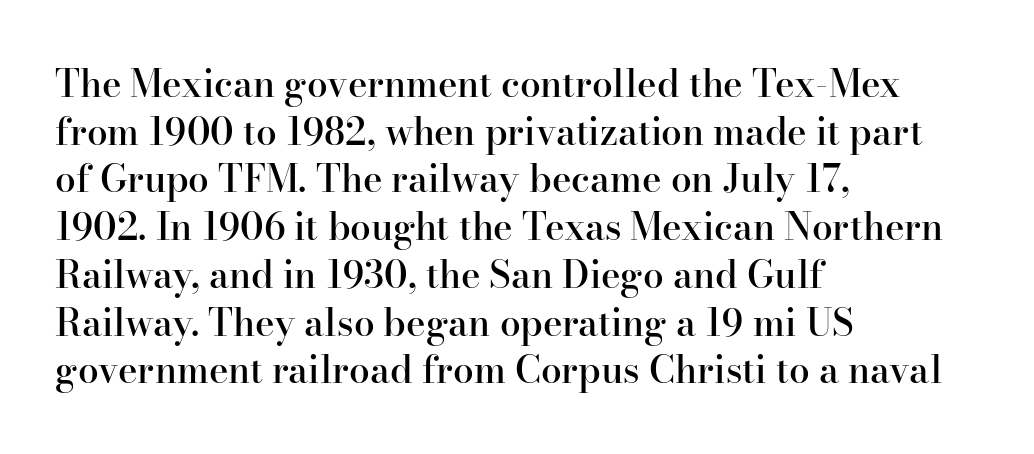
This is moderately heavy type, rendered in semibold. Quick note: interline space is typical. The text block is weighted toward the left margin, trailing off unevenly rightward. Posture: straight, roman, zero tilt. Is this a fixed-width face? No — the glyphs have proportional, varying widths.
